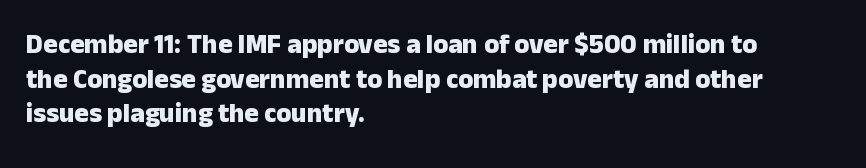
Compared with typical body copy, the letter spacing here is the same. The setting favours the left margin, as ordinary paragraphs usually do. Heft: maximum for text — a bold. Beneath every word, the page is bare. Successive baselines arrive at the customary interval. These lines were composed using upright roman letters.
